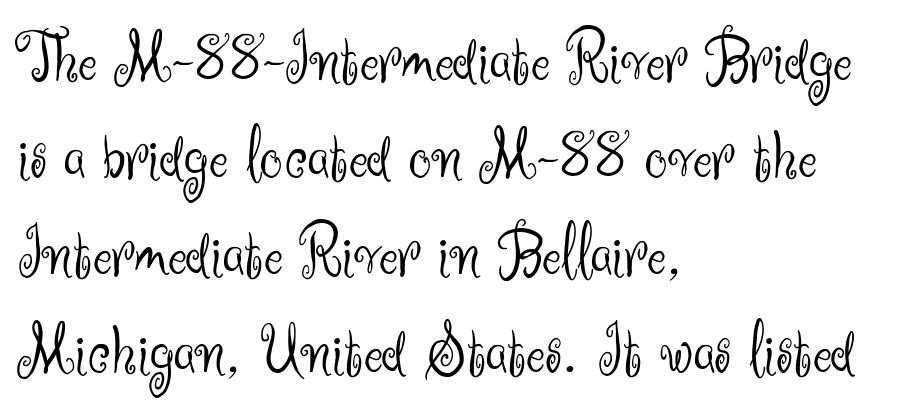
Q: Is the text bold? A: No.
Q: Is the text italic (slanted)? A: No, it is upright.
Q: Is the typeface a serif or a sans-serif typeface? A: Sans-serif.
Q: Is the text underlined? A: No.
Q: How is the paragraph aligned? A: Left-aligned.
Q: Is the spacing between letters normal or unusually wide? A: Normal.
Q: Is the spacing between lines tight, normal or loose? A: Normal.
Q: Width (condensed, normal, or wide)? A: Normal.
Q: Stroke contrast? A: Medium.
Q: x-height? A: Small.
Q: Monospaced? A: No.
